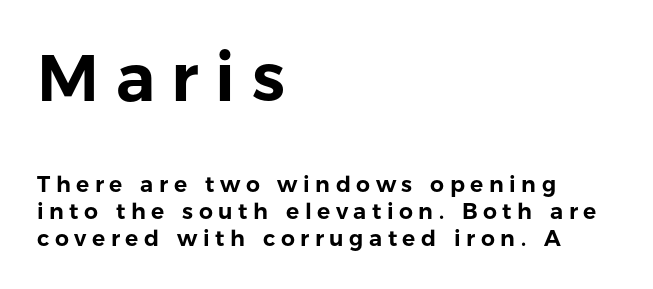
The image shows 66 px sans-serif type, upright; set left-aligned, line spacing 1.22x, unusually wide letter spacing (+0.25 em), not underlined; the first (top) block is 3.0x larger; low stroke contrast and a medium x-height.
